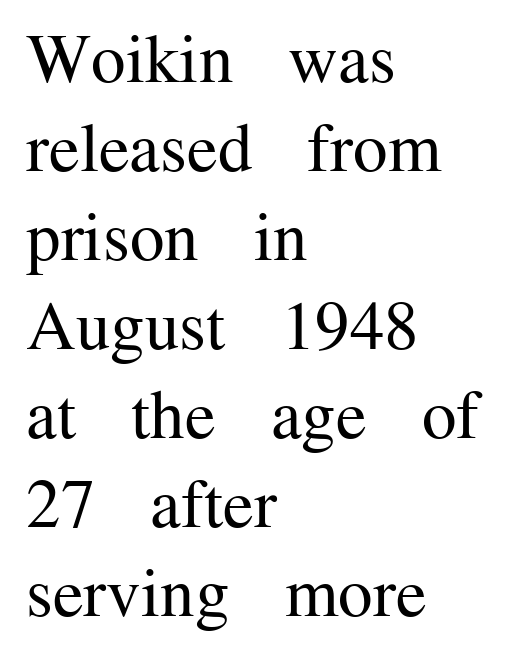
Does extra space separate the letters? No, they use regular spacing. Lines of text with bare space underneath. Each new line begins a customary step beneath the previous one. These lines are set flush left with a ragged right edge. Letterform terminals end in serifs throughout the passage. The strokes are not fattened; the text isn't bold.
